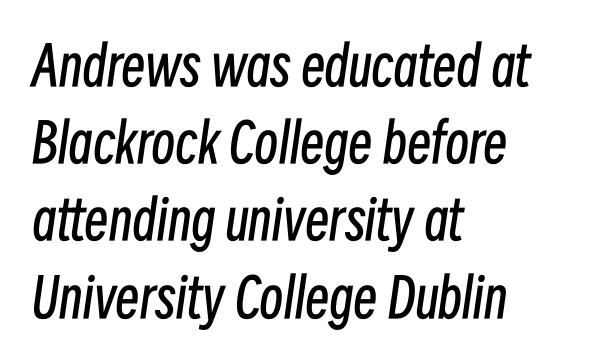
The image shows 54 px regular-weight, condensed type, italic (leaning right); set left-aligned, normal line spacing (1.43x), normal letter spacing, not underlined; low stroke contrast and a medium x-height.
